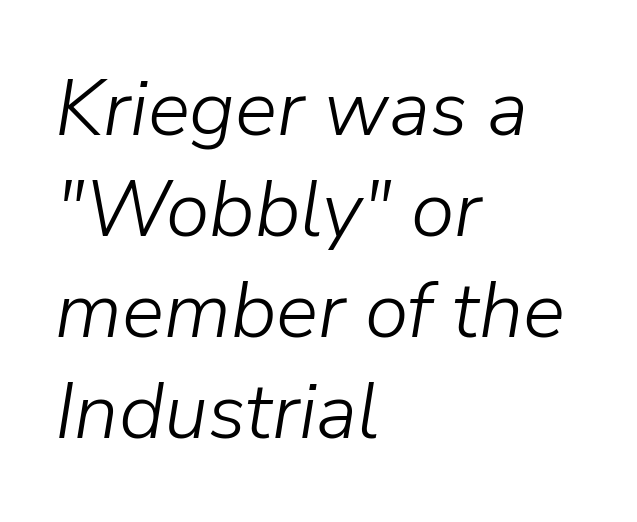
The image shows 79 px light type, italic (leaning right); set left-aligned, normal line spacing (1.28x), normal letter spacing, not underlined; low stroke contrast and a medium x-height.
